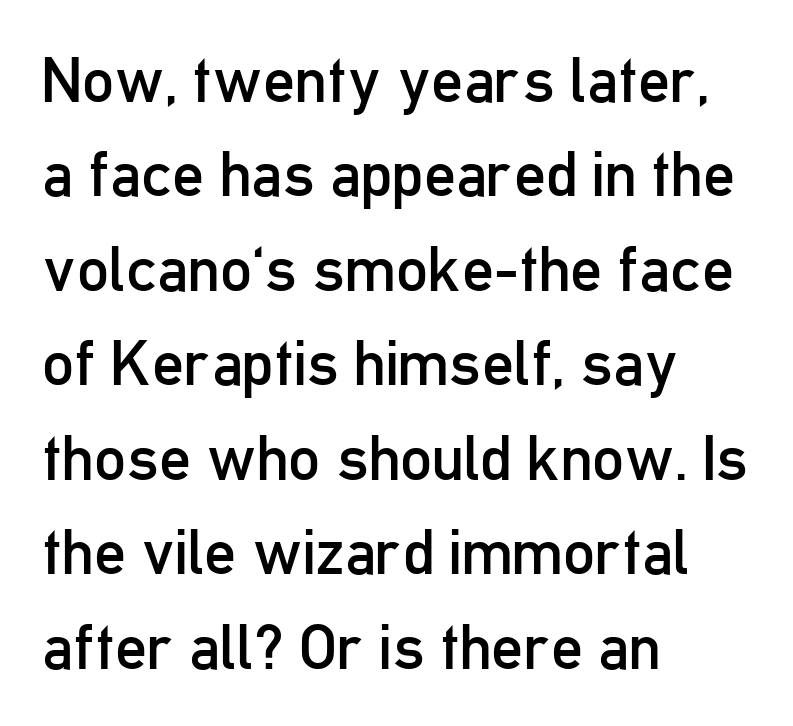
In terms of letterform style, serifs are entirely absent. The passage shown is typed in a proportional face where columns would drift. This sample uses plain, unmodified letter spacing. The strokes carry an ordinary text weight at most. Bare-footed words on every line.
